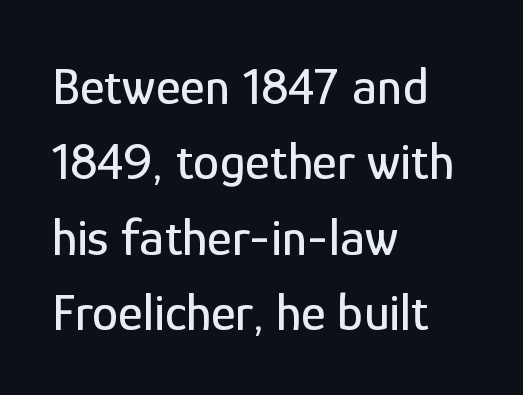
The image shows 53 px condensed sans-serif type, upright; set left-aligned, normal line spacing (1.42x), normal letter spacing, not underlined; low stroke contrast and a medium x-height.
